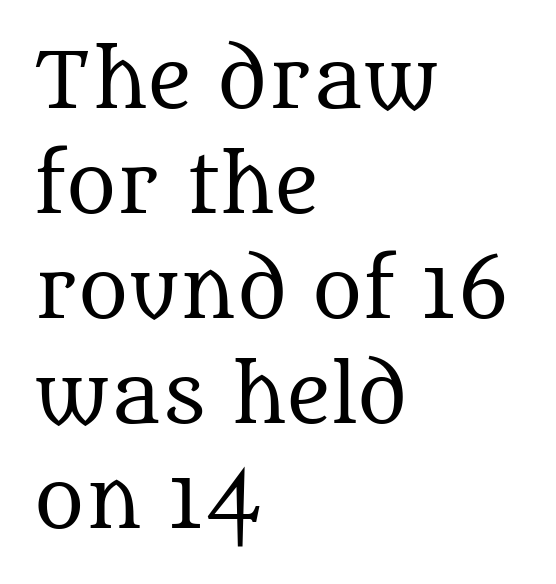
Q: Is the text bold? A: No.
Q: Is the text italic (slanted)? A: No, it is upright.
Q: Is the typeface a serif or a sans-serif typeface? A: Serif.
Q: Is the text underlined? A: No.
Q: How is the paragraph aligned? A: Left-aligned.
Q: Is the spacing between letters normal or unusually wide? A: Normal.
Q: Is the spacing between lines tight, normal or loose? A: Normal.
Q: Width (condensed, normal, or wide)? A: Normal.
Q: Stroke contrast? A: Medium.
Q: x-height? A: Large.
Q: Monospaced? A: No.
